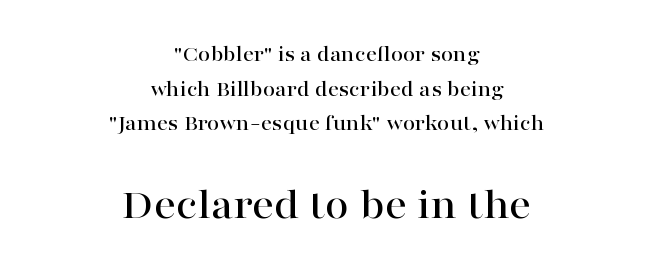
The image shows 43 px wide serif type, upright; set centered, normal line spacing (1.57x), normal letter spacing, not underlined; the second (bottom) block is 1.95x larger; high stroke contrast and a medium x-height.
